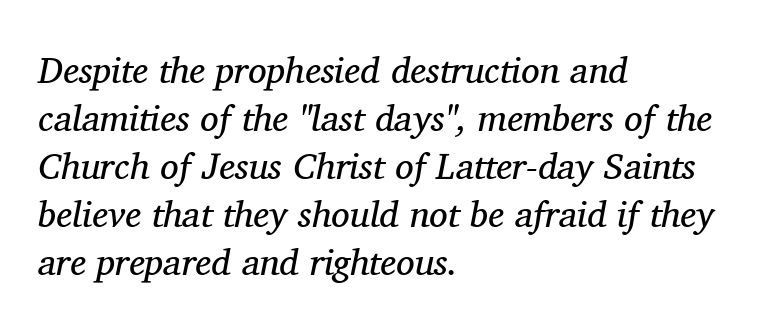
The image shows 37 px regular-weight serif type, italic (leaning right); set left-aligned, normal line spacing (1.3x), normal letter spacing, not underlined; medium stroke contrast and a medium x-height.
